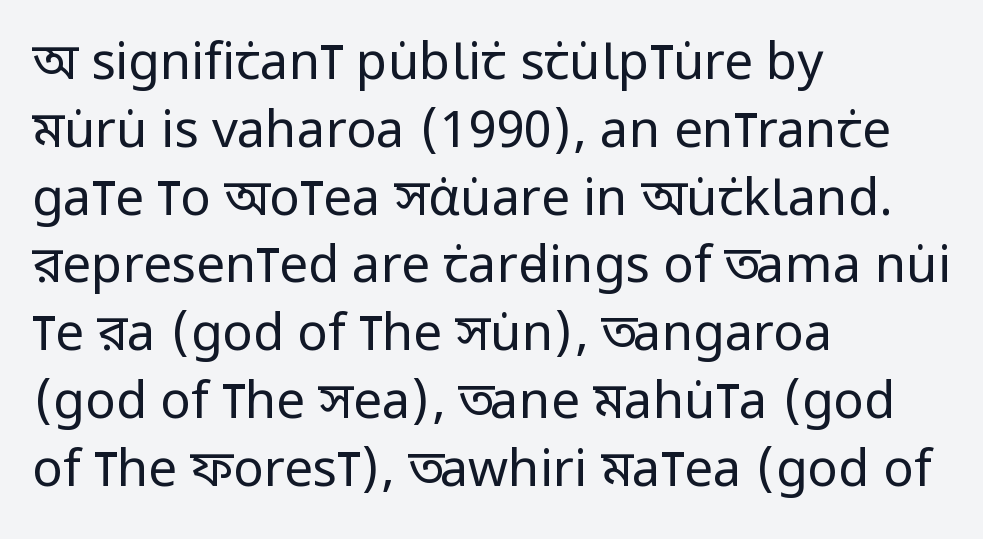
Upright lettering throughout. Nothing unusual about the tracking: characters are spaced as the font intends. Casual observation: everything's shoved over to the left. The strokes carry an ordinary text weight at most. These lines are rendered in a variable-pitch font. A typesetter would call this leading conventional body-copy spacing.
